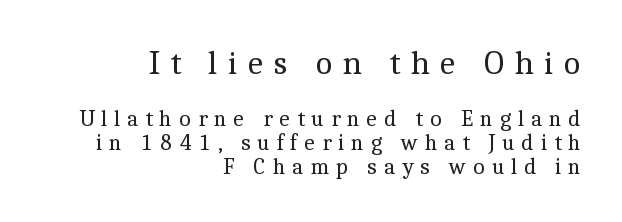
This sample uses a serif face. Nope, not italic — everything's standing straight. Underlining? Definitely not there. Is this a heavy cut? Hardly; it is regular or lighter.
